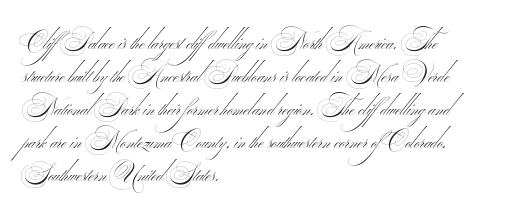
{"bold": "no", "underline": "no", "align": "left", "line_spacing": "normal", "line_spacing_ratio": 1.44, "letter_spacing": "normal", "letter_spacing_em": 0.0, "glyph_px": 23}
